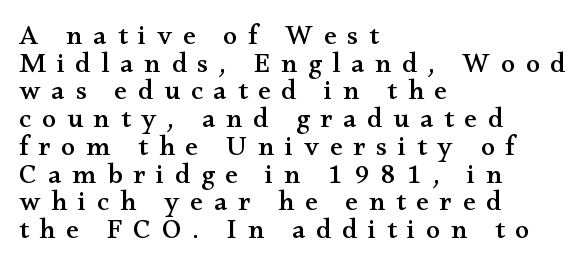
The image shows 28 px wide serif type, upright; set left-aligned, tight line spacing (0.99x), unusually wide letter spacing (+0.39 em), not underlined; medium stroke contrast and a small x-height.
